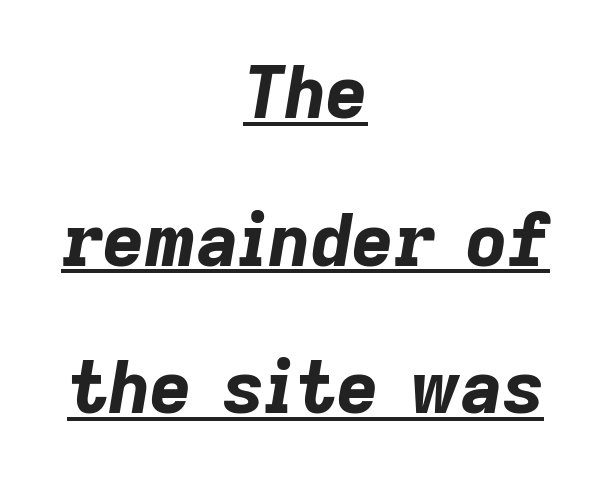
The passage shown is typed in a proportional face where columns would drift. The rendering applies a slant to the glyphs. These characters rest on top of a visible drawn line. No extra tracking has been applied to these lines.
